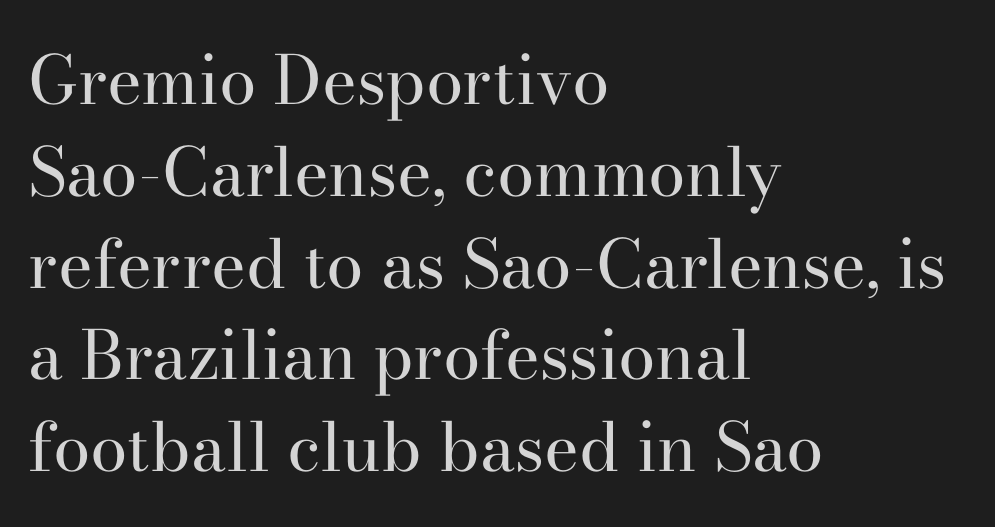
{"serif": "yes", "italic": "no", "bold": "no", "weight": "regular", "width": "normal", "stroke_contrast": "high", "x_height": "small", "monospaced": "no", "underline": "no", "align": "left", "line_spacing": "normal", "line_spacing_ratio": 1.37, "letter_spacing": "normal", "letter_spacing_em": 0.0, "glyph_px": 67}
